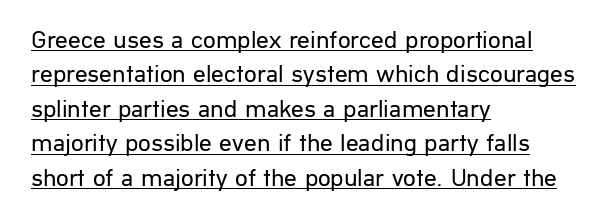
Here the glyphs are tracked normally, forming tight word shapes. Do the letters lean? They stand straight. This rendering uses left alignment, leaving the right contour irregular. Underlined type. Leading matches the norm, producing a regular column. The cut favours lightness, reaching ordinary text weight at its darkest.
